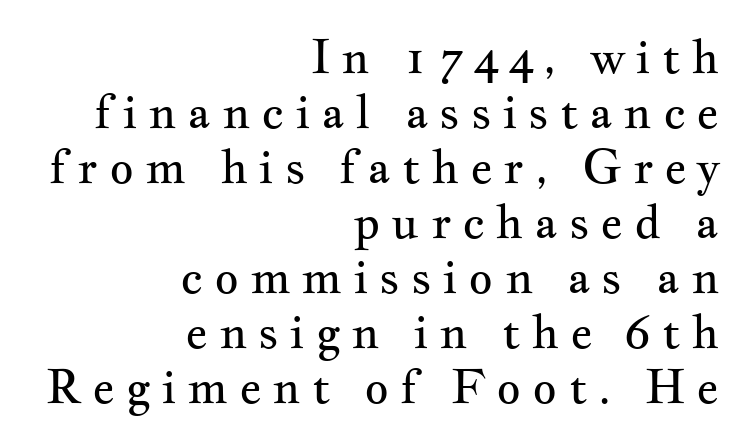
The image shows 47 px regular-weight, wide serif type, upright; set right-aligned, line spacing 1.17x, unusually wide letter spacing (+0.23 em), not underlined; medium stroke contrast and a small x-height.
